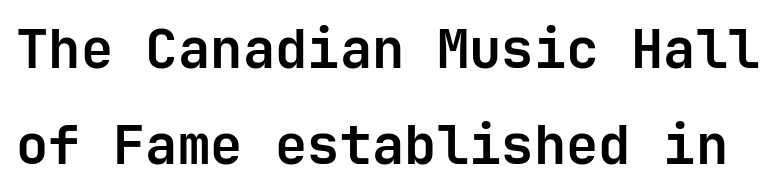
The image shows 54 px semibold sans-serif type, upright; set line spacing 1.78x, normal letter spacing, not underlined; low stroke contrast and a medium x-height.
